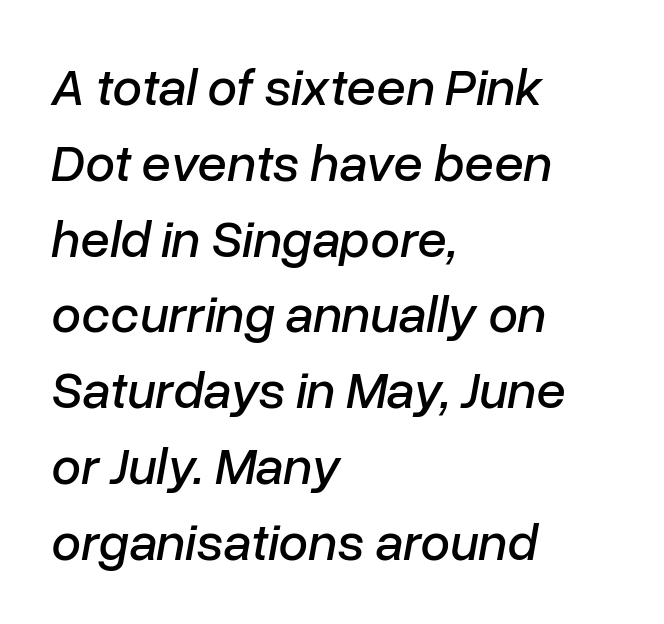
The image shows 53 px text type, italic (leaning right); set left-aligned, normal line spacing (1.43x), normal letter spacing, not underlined; low stroke contrast and a medium x-height.
